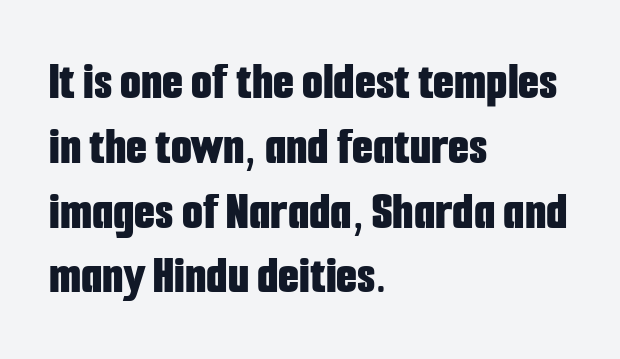
Q: Is the text bold? A: Yes.
Q: Is the text italic (slanted)? A: No, it is upright.
Q: Is the typeface a serif or a sans-serif typeface? A: Sans-serif.
Q: Is the text underlined? A: No.
Q: How is the paragraph aligned? A: Left-aligned.
Q: Is the spacing between letters normal or unusually wide? A: Normal.
Q: Width (condensed, normal, or wide)? A: Condensed.
Q: Stroke contrast? A: Low.
Q: x-height? A: Medium.
Q: Monospaced? A: No.
